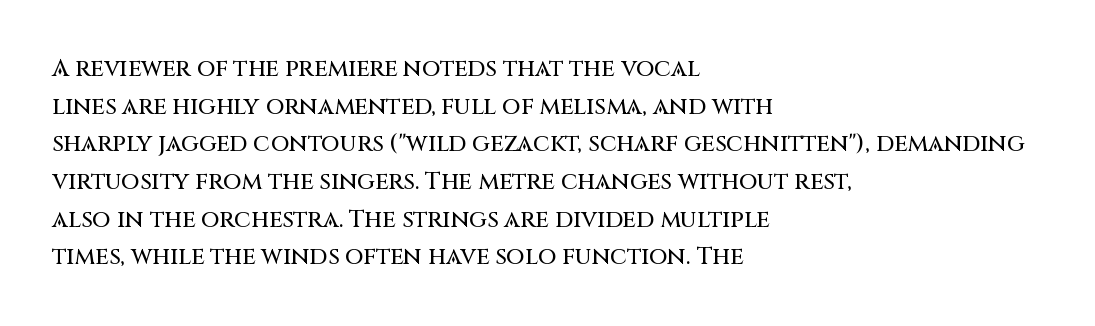
{"italic": "no", "underline": "no", "align": "left", "line_spacing": "normal", "line_spacing_ratio": 1.57, "letter_spacing": "normal", "letter_spacing_em": 0.0, "glyph_px": 24}
